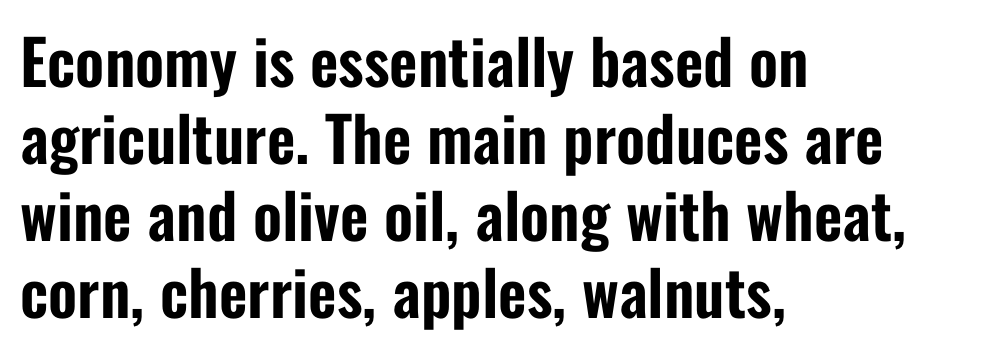
The foot of each line stays bare and open. Does the type have serifs? No, each stem ends abruptly. Compared with typical body copy, the letter spacing here is the same. A roman cut, with each character standing at attention.
